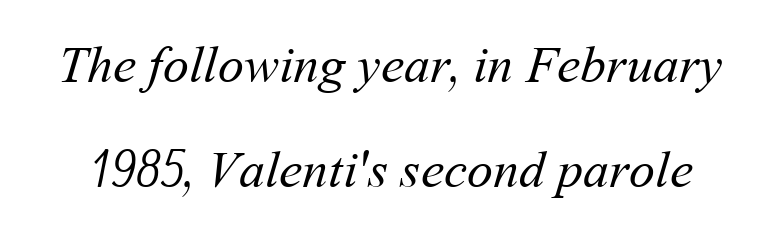
{"bold": "no", "weight": "regular", "width": "normal", "stroke_contrast": "medium", "x_height": "medium", "monospaced": "no", "underline": "no", "line_spacing": "loose", "line_spacing_ratio": 2.01, "letter_spacing": "normal", "letter_spacing_em": 0.0, "glyph_px": 52}
